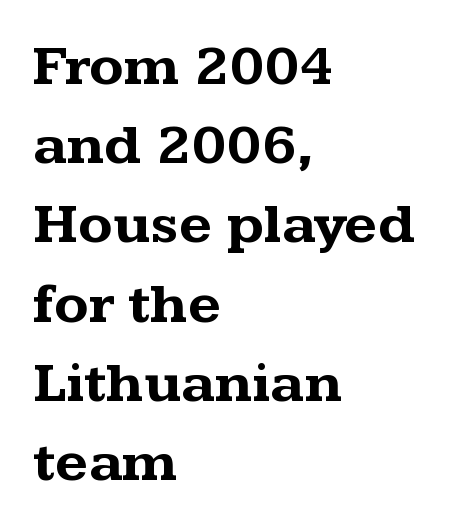
Underlining? Definitely not there. Style check: upright. Where is the straight margin? On the left. The designer left line spacing at the default. I'd describe the lettering as bold — thick and assertive.
